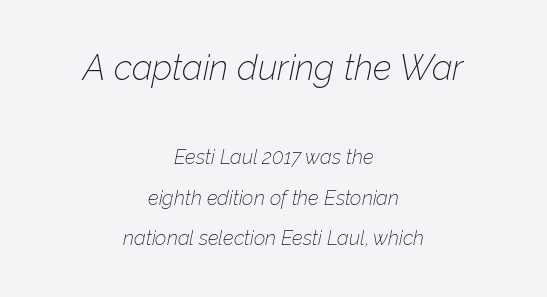
Compared with ordinary roman type, these characters are visibly tilted. Proportional: the letters do not fall into vertical columns. Centered paragraph, ragged on both sides. Does the bottom block carry the larger type? No, the top block does.
